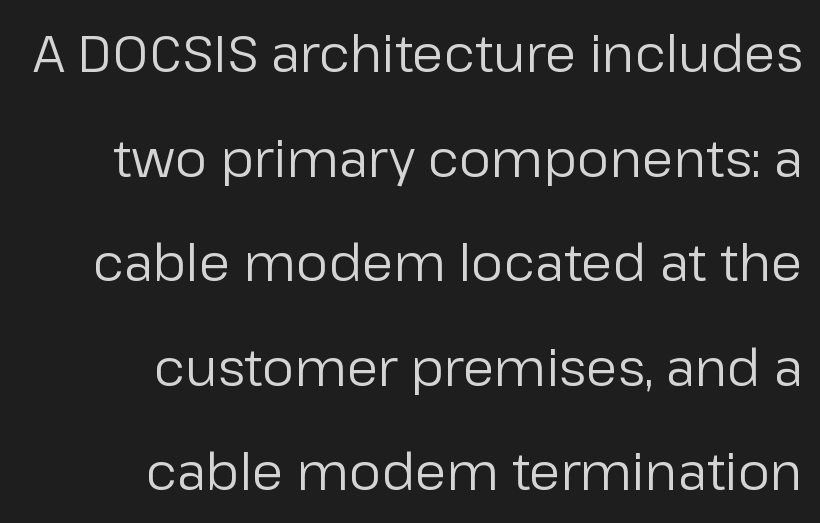
{"serif": "no", "italic": "no", "bold": "no", "weight": "regular", "width": "normal", "stroke_contrast": "low", "x_height": "medium", "monospaced": "no", "underline": "no", "align": "right", "line_spacing": "loose", "line_spacing_ratio": 2.05, "letter_spacing": "normal", "letter_spacing_em": 0.0, "glyph_px": 51}
